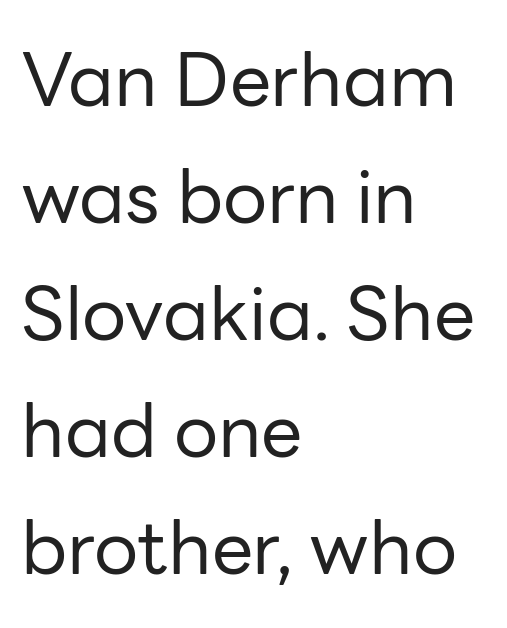
Q: Is the text bold? A: No.
Q: Is the text italic (slanted)? A: No, it is upright.
Q: Is the typeface a serif or a sans-serif typeface? A: Sans-serif.
Q: Is the text underlined? A: No.
Q: How is the paragraph aligned? A: Left-aligned.
Q: Is the spacing between letters normal or unusually wide? A: Normal.
Q: Is the spacing between lines tight, normal or loose? A: Normal.
Q: Width (condensed, normal, or wide)? A: Normal.
Q: Stroke contrast? A: Low.
Q: x-height? A: Medium.
Q: Monospaced? A: No.
